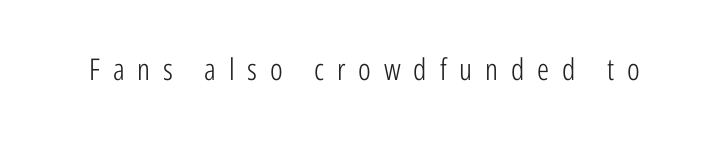
{"serif": "no", "italic": "no", "bold": "no", "weight": "light", "width": "condensed", "stroke_contrast": "low", "x_height": "medium", "monospaced": "no", "underline": "no", "letter_spacing": "wide", "letter_spacing_em": 0.43, "glyph_px": 30}
